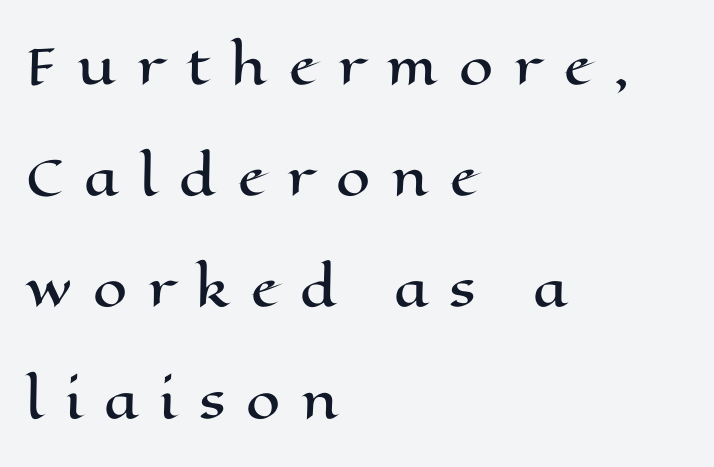
The image shows 49 px wide type, upright; set left-aligned, loose line spacing (2.27x), unusually wide letter spacing (+0.43 em), not underlined; high stroke contrast and a medium x-height.
